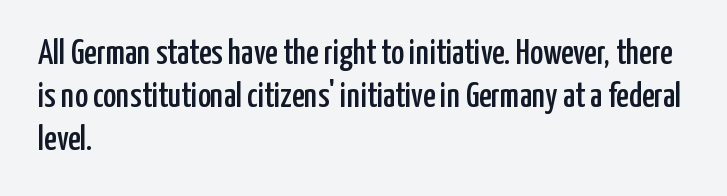
{"serif": "no", "italic": "no", "width": "condensed", "stroke_contrast": "low", "x_height": "medium", "monospaced": "no", "underline": "no", "align": "left", "line_spacing_ratio": 1.23, "letter_spacing": "normal", "letter_spacing_em": 0.0, "glyph_px": 35}
